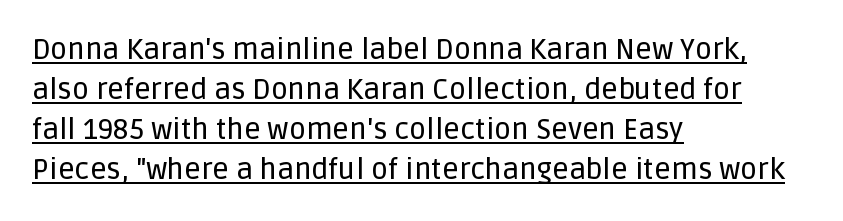
Caption: standard tracking, unaltered. Is the block centered? No — it sits flush against the left margin. The letters carry no serifs — their stems end cleanly without finishing strokes. Students, observe the line beneath the letters — that is underlining. This sample has the flowing, uneven cadence of proportional lettering.
